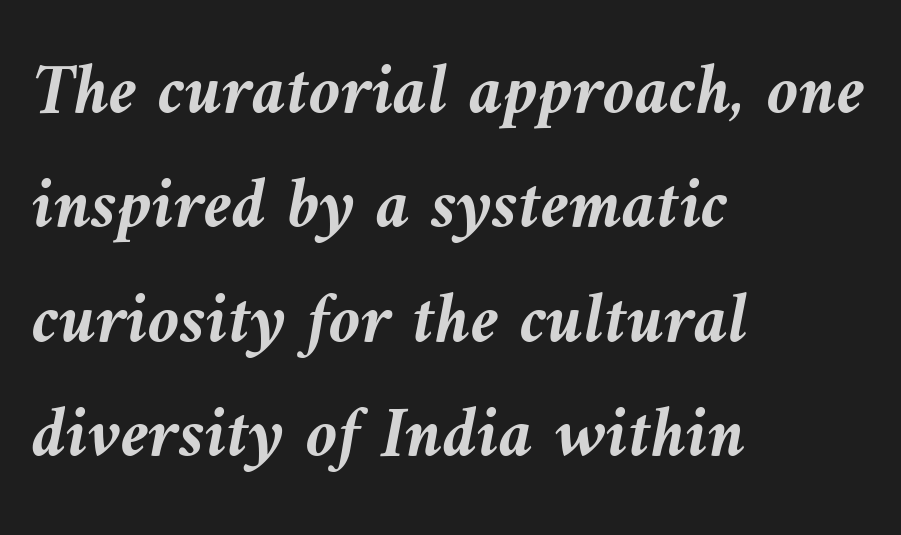
The image shows 72 px semibold type, italic (leaning left); set left-aligned, normal line spacing (1.59x), normal letter spacing, not underlined; medium stroke contrast and a medium x-height.
